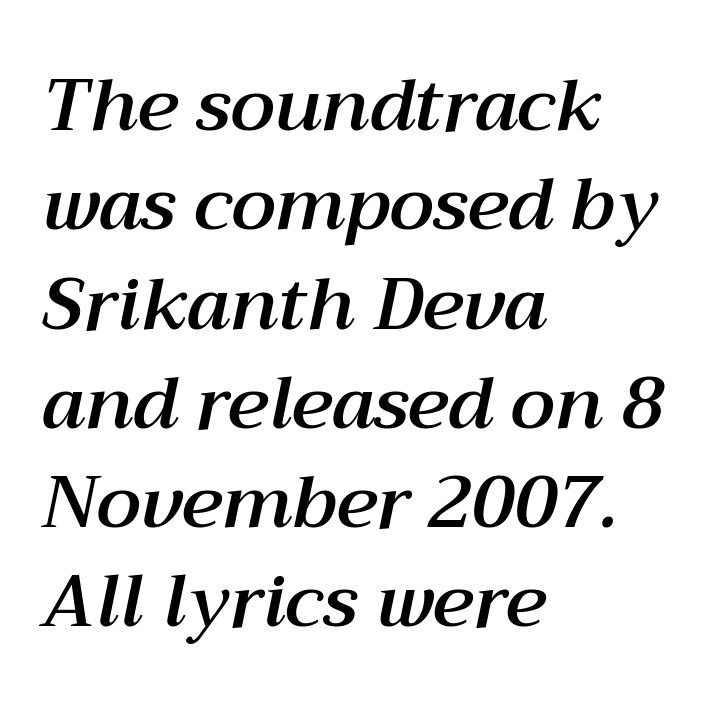
Beneath every word, the page is bare. Compared with typical body copy, the letter spacing here is the same. In terms of leading, this rendering sits right in the middle. The text block is weighted toward the left margin, trailing off unevenly rightward.
